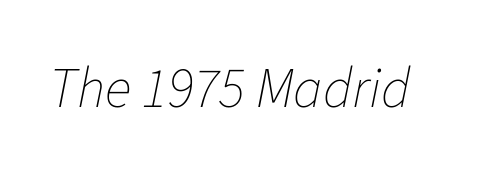
Is this a fixed-width face? No — the glyphs have proportional, varying widths. The weight would be labelled regular, book, light, or lighter still. The words here are not underlined. There's an unmistakable incline to the writing here. The tracking reads as untouched default to a designer's eye.
